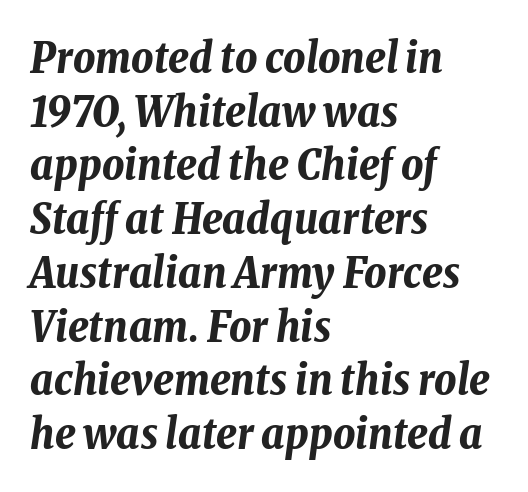
Line beginnings align vertically; line endings do not. Line spacing here is normal. These lines were composed using italics. Does extra space separate the letters? No, they use regular spacing. A typesetter would call this proportional, since set widths differ per character.
